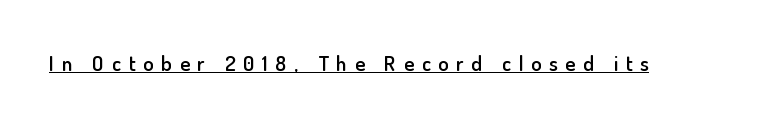
Q: Is the text bold? A: Semi-bold.
Q: Is the text italic (slanted)? A: No, it is upright.
Q: Is the text underlined? A: Yes.
Q: Is the spacing between letters normal or unusually wide? A: Unusually wide.
